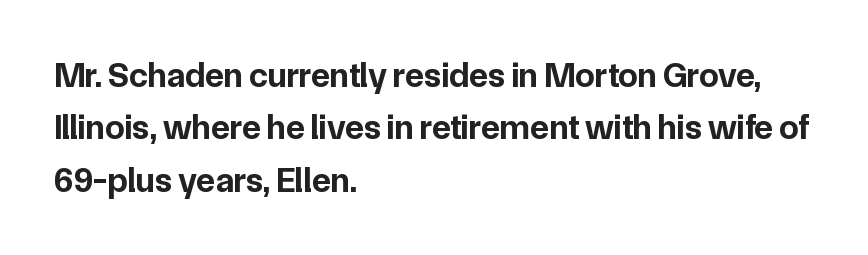
Q: Is the text bold? A: Yes.
Q: Is the text italic (slanted)? A: No, it is upright.
Q: Is the typeface a serif or a sans-serif typeface? A: Sans-serif.
Q: Is the text underlined? A: No.
Q: How is the paragraph aligned? A: Left-aligned.
Q: Is the spacing between letters normal or unusually wide? A: Normal.
Q: Is the spacing between lines tight, normal or loose? A: Normal.
Q: Width (condensed, normal, or wide)? A: Normal.
Q: Stroke contrast? A: Low.
Q: x-height? A: Medium.
Q: Monospaced? A: No.
